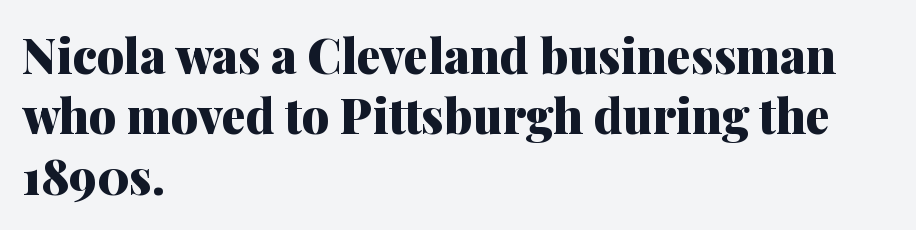
{"serif": "yes", "italic": "no", "bold": "yes", "weight": "heavy", "width": "normal", "stroke_contrast": "medium", "x_height": "medium", "monospaced": "no", "underline": "no", "align": "left", "line_spacing": "normal", "line_spacing_ratio": 1.26, "letter_spacing": "normal", "letter_spacing_em": 0.0, "glyph_px": 48}
